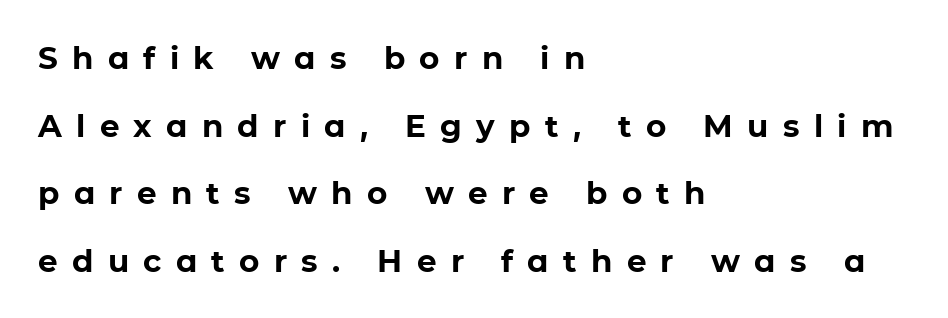
The image shows 31 px bold sans-serif type, upright; set left-aligned, loose line spacing (2.18x), unusually wide letter spacing (+0.46 em), not underlined; low stroke contrast and a medium x-height.
